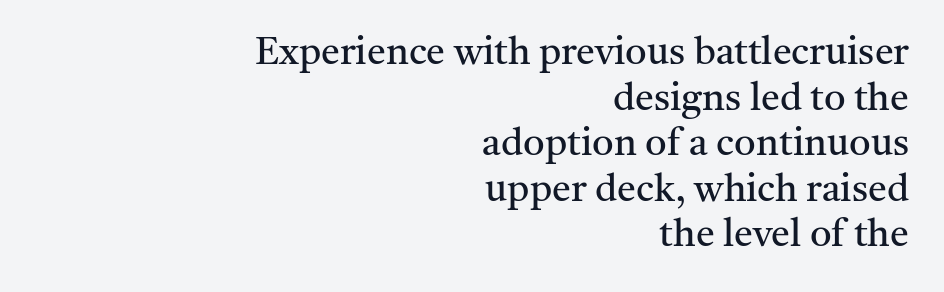
Q: Is the text bold? A: No.
Q: Is the text italic (slanted)? A: No, it is upright.
Q: Is the typeface a serif or a sans-serif typeface? A: Serif.
Q: Is the text underlined? A: No.
Q: How is the paragraph aligned? A: Right-aligned.
Q: Is the spacing between letters normal or unusually wide? A: Normal.
Q: Width (condensed, normal, or wide)? A: Normal.
Q: Stroke contrast? A: Medium.
Q: x-height? A: Medium.
Q: Monospaced? A: No.
